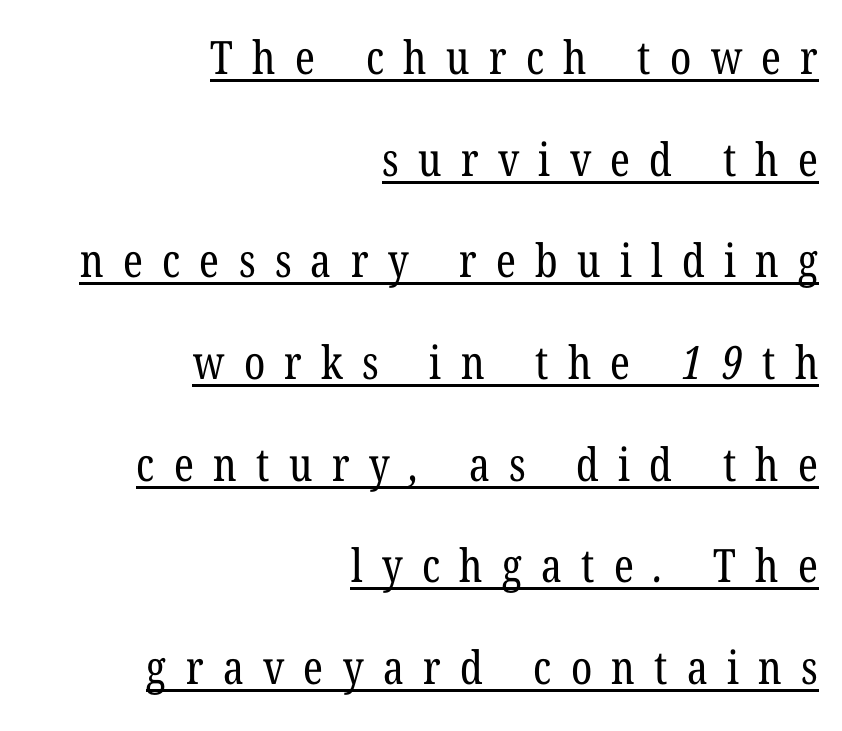
Honestly, the rows look like they've been pulled way apart. The rendering shows small feet on the letterforms — a serif design. A student would call this right alignment; a typographer would say flush right, rag left. The strokes are not fattened; the text isn't bold.
